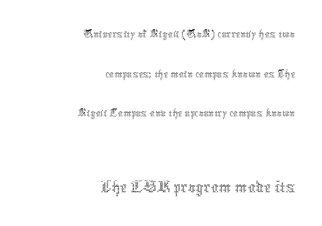
Q: Is the text bold? A: No.
Q: Is the text italic (slanted)? A: No, it is upright.
Q: Is the text underlined? A: No.
Q: How is the paragraph aligned? A: Right-aligned.
Q: Is the spacing between letters normal or unusually wide? A: Normal.
Q: Is the spacing between lines tight, normal or loose? A: Normal.
Q: Which block of text is set in a larger size, the first (top) or the second (bottom)? A: The second (bottom) one.
Q: Width (condensed, normal, or wide)? A: Condensed.
Q: x-height? A: Medium.
Q: Monospaced? A: No.
